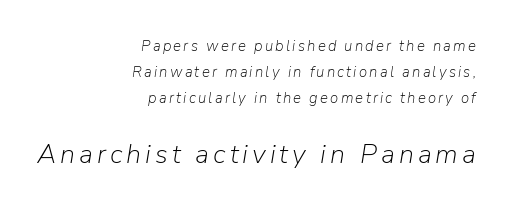
Compared with a flush-left layout, this one pins lines to the opposite, right side. The following chunk of copy outweighs the initial chunk in type size. The string is rendered with underlining switched off. Italic: yes, the glyphs are oblique. Unbolded letterforms with no extra heft.
